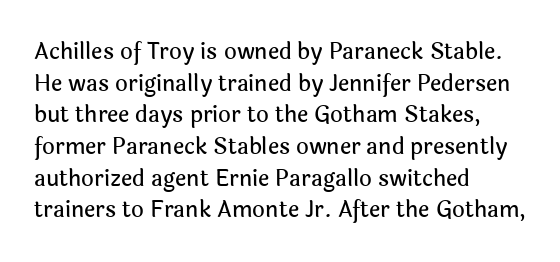
Q: Is the text italic (slanted)? A: No, it is upright.
Q: Is the text underlined? A: No.
Q: How is the paragraph aligned? A: Left-aligned.
Q: Is the spacing between letters normal or unusually wide? A: Normal.
Q: Is the spacing between lines tight, normal or loose? A: Normal.
